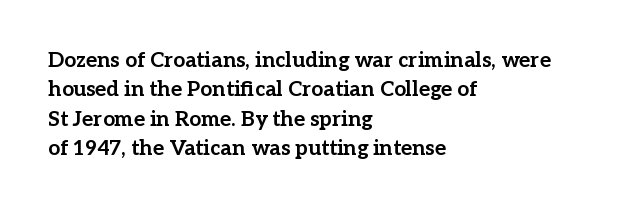
Posture: upright roman. Underlining? Definitely not there. Each line starts at the same left margin while the right side varies. Stroke thickness is high; the sample reads as a true bold. The block of text has a typical density, with ordinary space between rows.
